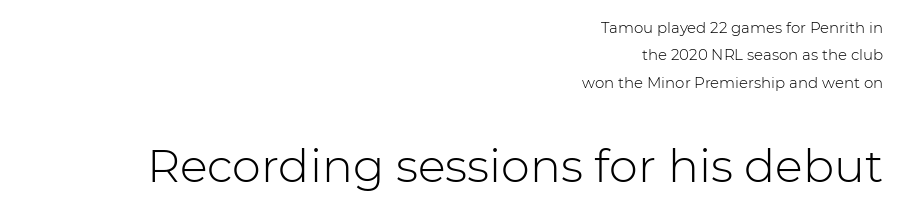
Q: Is the text bold? A: No.
Q: Is the text italic (slanted)? A: No, it is upright.
Q: Is the typeface a serif or a sans-serif typeface? A: Sans-serif.
Q: Is the text underlined? A: No.
Q: How is the paragraph aligned? A: Right-aligned.
Q: Is the spacing between letters normal or unusually wide? A: Normal.
Q: Which block of text is set in a larger size, the first (top) or the second (bottom)? A: The second (bottom) one.
Q: Width (condensed, normal, or wide)? A: Normal.
Q: Stroke contrast? A: Low.
Q: x-height? A: Medium.
Q: Monospaced? A: No.
